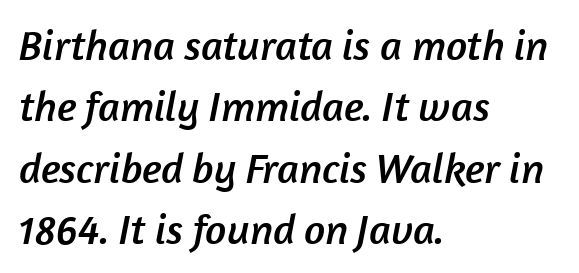
{"serif": "no", "width": "normal", "stroke_contrast": "low", "x_height": "medium", "monospaced": "no", "underline": "no", "align": "left", "line_spacing": "normal", "line_spacing_ratio": 1.46, "letter_spacing": "normal", "letter_spacing_em": 0.0, "glyph_px": 42}
